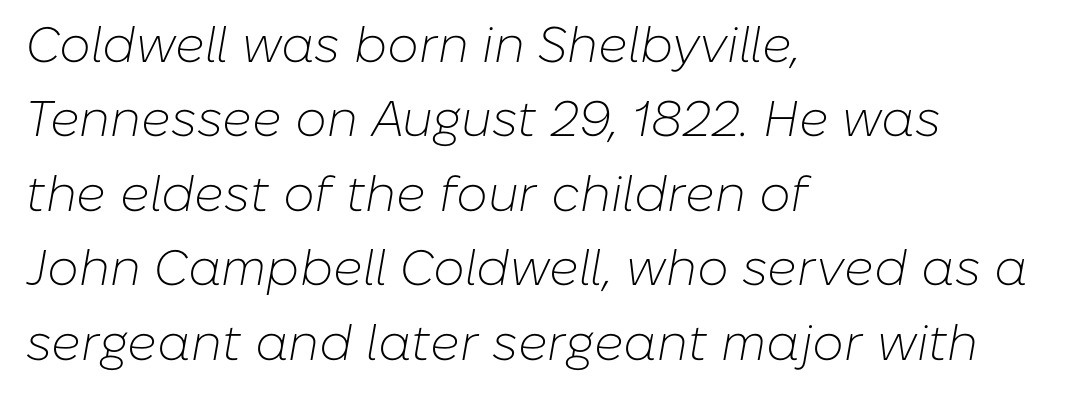
Q: Is the text bold? A: No.
Q: Is the text italic (slanted)? A: Yes, it leans right by about 10 degrees.
Q: Is the text underlined? A: No.
Q: How is the paragraph aligned? A: Left-aligned.
Q: Is the spacing between letters normal or unusually wide? A: Normal.
Q: Is the spacing between lines tight, normal or loose? A: Normal.
Q: Width (condensed, normal, or wide)? A: Normal.
Q: Stroke contrast? A: Low.
Q: x-height? A: Medium.
Q: Monospaced? A: No.
